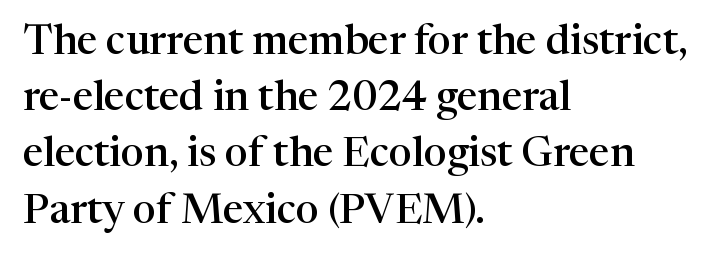
{"serif": "yes", "italic": "no", "bold": "semi", "weight": "semibold", "width": "normal", "stroke_contrast": "high", "x_height": "medium", "monospaced": "no", "underline": "no", "align": "left", "line_spacing": "normal", "line_spacing_ratio": 1.37, "letter_spacing": "normal", "letter_spacing_em": 0.0, "glyph_px": 41}
